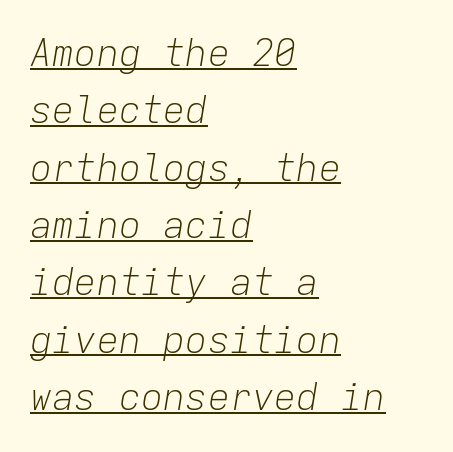
The image shows 37 px light type, italic (leaning right), monospaced; set left-aligned, normal line spacing (1.55x), normal letter spacing, underlined; low stroke contrast and a medium x-height.
